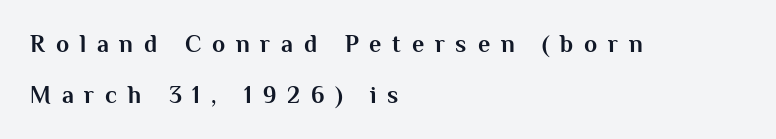
The image shows 24 px bold type, upright; set left-aligned, loose line spacing (2.12x), unusually wide letter spacing (+0.45 em), not underlined.
